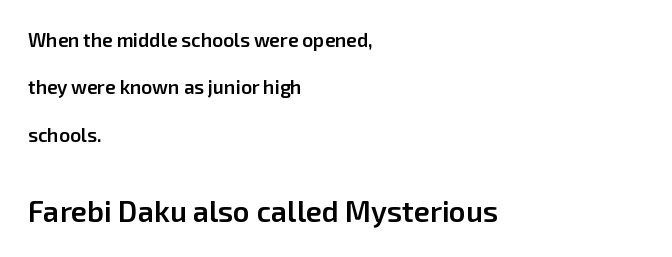
The image shows 29 px semibold sans-serif type, upright; set left-aligned, loose line spacing (2.49x), normal letter spacing, not underlined; the second (bottom) block is 1.53x larger; low stroke contrast and a medium x-height.
